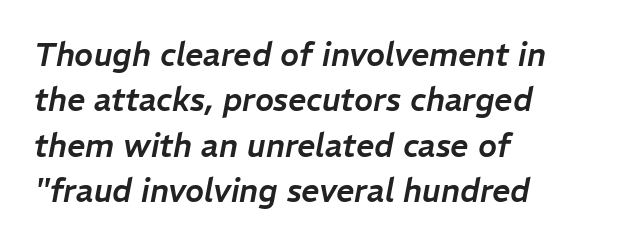
Q: Is the text italic (slanted)? A: Yes, it leans right by about 11 degrees.
Q: Is the text underlined? A: No.
Q: How is the paragraph aligned? A: Left-aligned.
Q: Is the spacing between letters normal or unusually wide? A: Normal.
Q: Is the spacing between lines tight, normal or loose? A: Normal.
Q: Width (condensed, normal, or wide)? A: Normal.
Q: Stroke contrast? A: Low.
Q: x-height? A: Medium.
Q: Monospaced? A: No.
